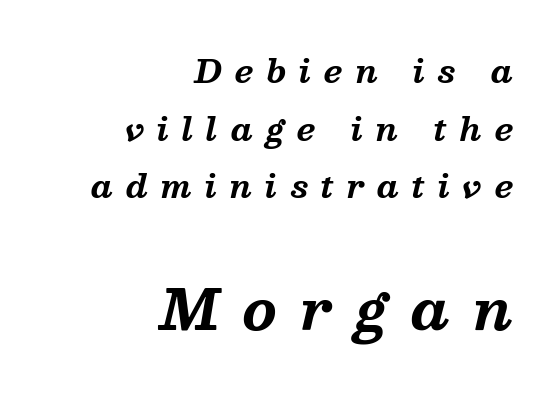
The image shows 55 px bold serif type, italic (leaning right); set right-aligned, line spacing 1.86x, unusually wide letter spacing (+0.42 em), not underlined; the second (bottom) block is 1.77x larger; medium stroke contrast and a medium x-height.
